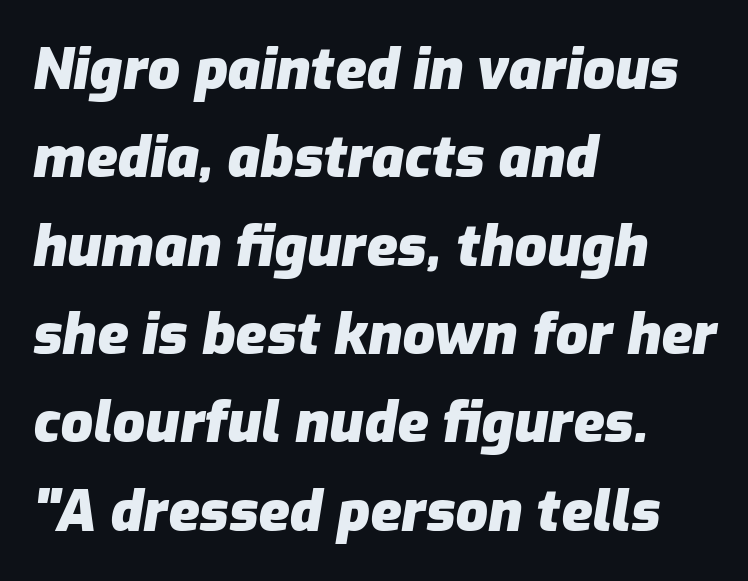
The image shows 57 px heavy type, italic (leaning right); set left-aligned, normal line spacing (1.55x), normal letter spacing, not underlined; low stroke contrast and a medium x-height.
